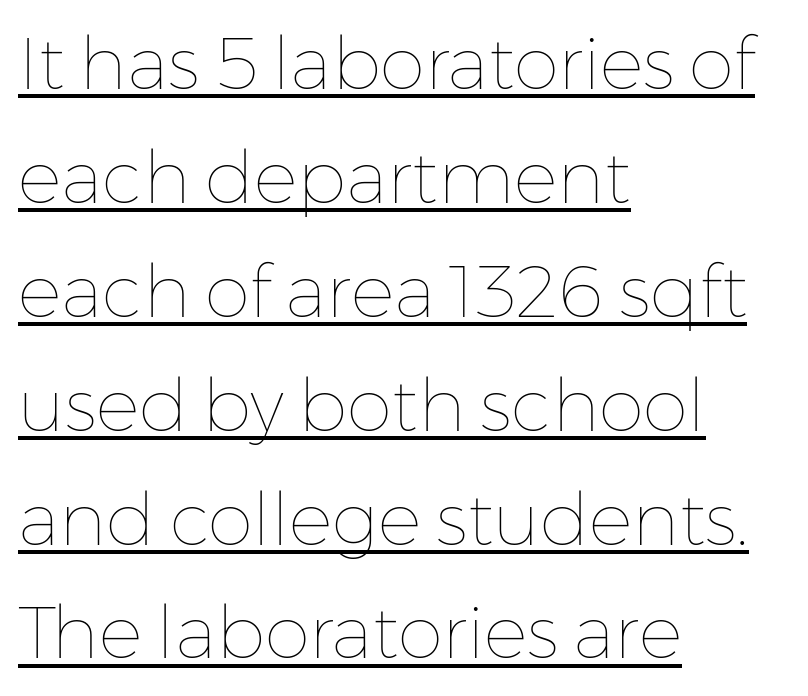
Q: Is the text bold? A: No.
Q: Is the text italic (slanted)? A: No, it is upright.
Q: Is the text underlined? A: Yes.
Q: How is the paragraph aligned? A: Left-aligned.
Q: Is the spacing between letters normal or unusually wide? A: Normal.
Q: Is the spacing between lines tight, normal or loose? A: Normal.
Q: Width (condensed, normal, or wide)? A: Normal.
Q: Stroke contrast? A: Low.
Q: x-height? A: Medium.
Q: Monospaced? A: No.
